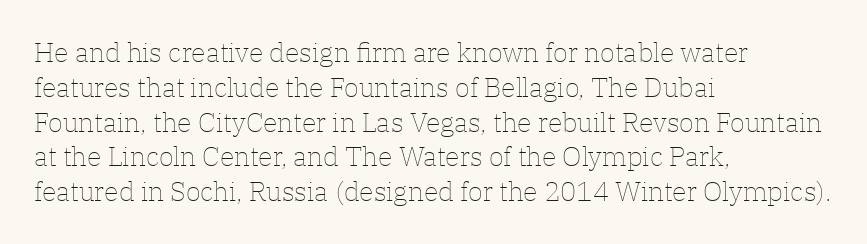
The image shows 27 px text type, upright; set left-aligned, normal line spacing (1.29x), normal letter spacing, not underlined.
